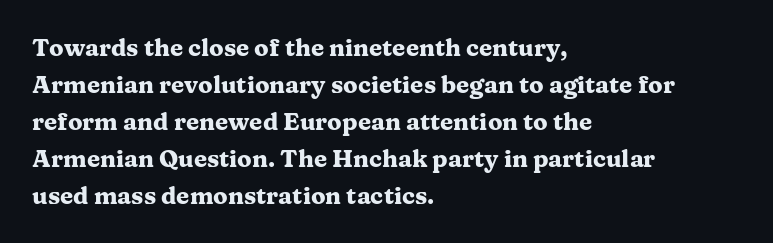
{"italic": "no", "bold": "yes", "underline": "no", "align": "left", "line_spacing": "normal", "line_spacing_ratio": 1.54, "letter_spacing": "normal", "letter_spacing_em": 0.0, "glyph_px": 24}
